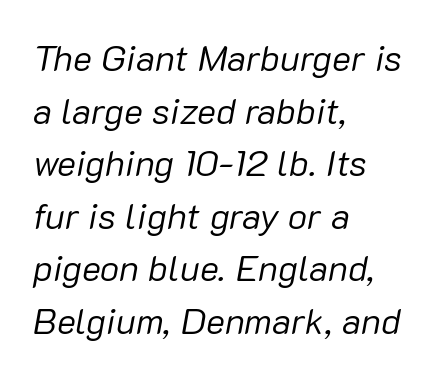
{"italic": "yes", "lean": "right", "slant_degrees": 10, "bold": "no", "weight": "regular", "width": "normal", "stroke_contrast": "low", "x_height": "medium", "monospaced": "no", "underline": "no", "align": "left", "line_spacing": "normal", "line_spacing_ratio": 1.46, "letter_spacing": "normal", "letter_spacing_em": 0.0, "glyph_px": 36}
